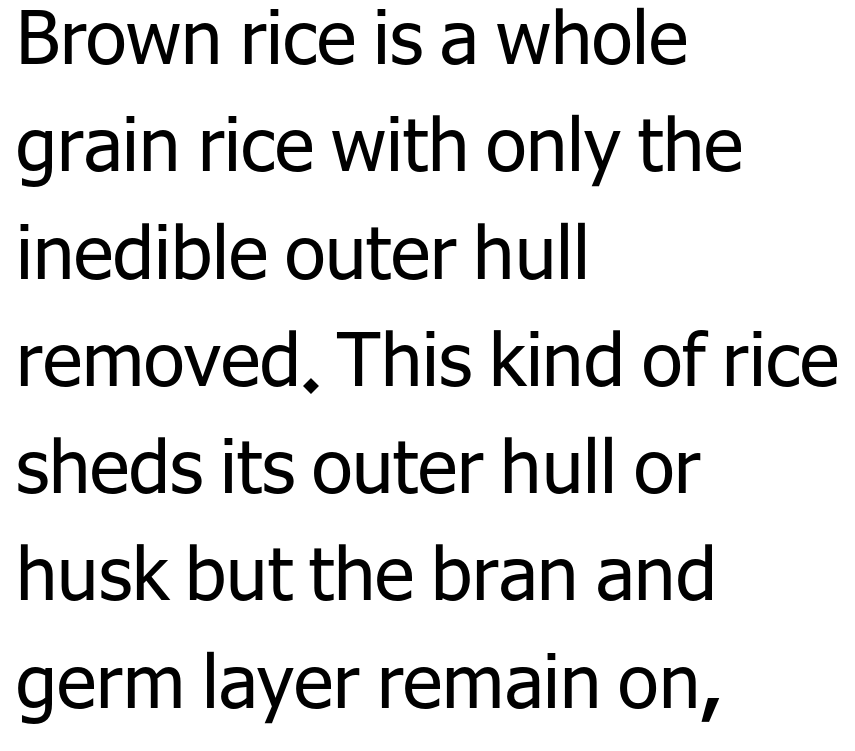
{"serif": "no", "italic": "no", "bold": "no", "weight": "regular", "width": "normal", "stroke_contrast": "low", "x_height": "medium", "monospaced": "no", "underline": "no", "align": "left", "line_spacing": "normal", "line_spacing_ratio": 1.45, "letter_spacing": "normal", "letter_spacing_em": 0.0, "glyph_px": 74}
